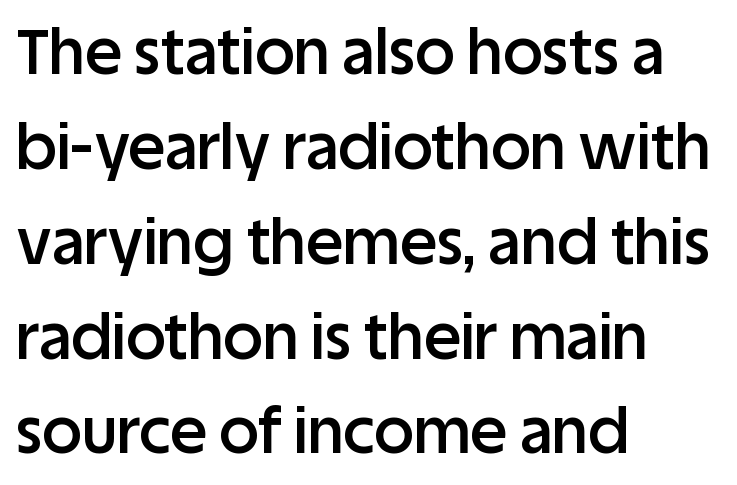
Each word holds together tightly as a unit, with standard inter-letter gaps. Varying glyph widths throughout — classic text-font behaviour. Letterform terminals end flat and unadorned throughout the passage. The gap between lines stays unmarked.
